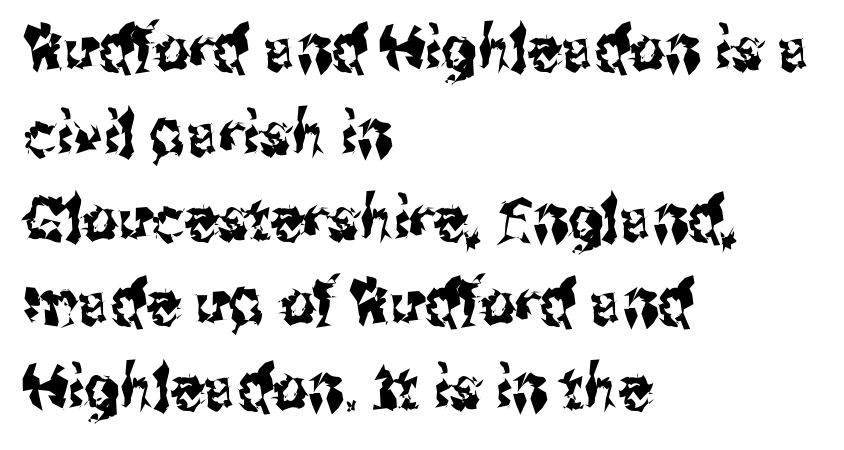
Q: Is the text italic (slanted)? A: No, it is upright.
Q: Is the typeface a serif or a sans-serif typeface? A: Sans-serif.
Q: Is the text underlined? A: No.
Q: How is the paragraph aligned? A: Left-aligned.
Q: Is the spacing between letters normal or unusually wide? A: Normal.
Q: Is the spacing between lines tight, normal or loose? A: Normal.
Q: Width (condensed, normal, or wide)? A: Condensed.
Q: Stroke contrast? A: Medium.
Q: x-height? A: Medium.
Q: Monospaced? A: No.
